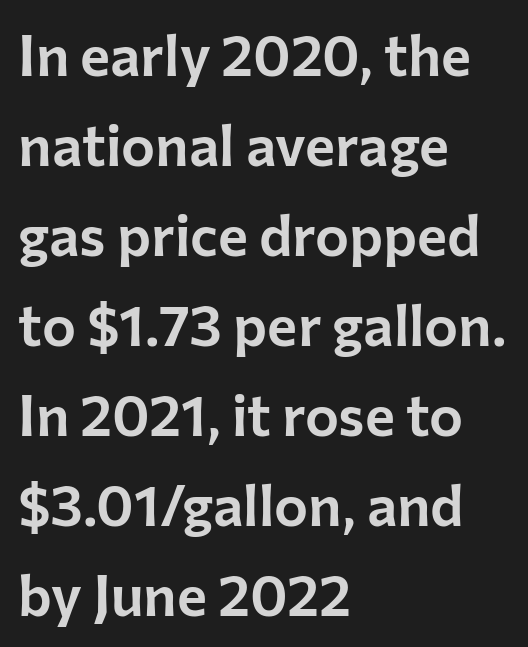
Q: Is the text italic (slanted)? A: No, it is upright.
Q: Is the typeface a serif or a sans-serif typeface? A: Sans-serif.
Q: Is the text underlined? A: No.
Q: How is the paragraph aligned? A: Left-aligned.
Q: Is the spacing between letters normal or unusually wide? A: Normal.
Q: Is the spacing between lines tight, normal or loose? A: Normal.
Q: Width (condensed, normal, or wide)? A: Normal.
Q: Stroke contrast? A: Low.
Q: x-height? A: Medium.
Q: Monospaced? A: No.
